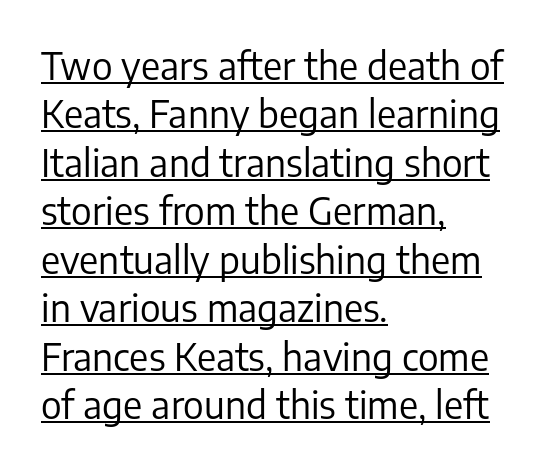
The image shows 37 px regular-weight sans-serif type, upright; set left-aligned, normal line spacing (1.31x), normal letter spacing, underlined; low stroke contrast and a medium x-height.
